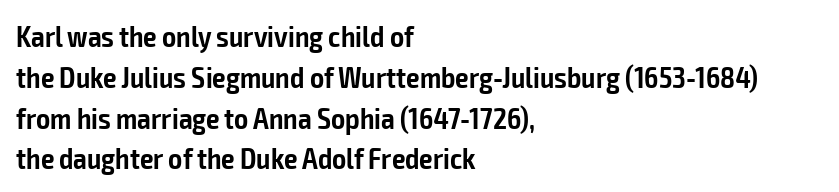
Q: Is the text bold? A: Semi-bold.
Q: Is the text italic (slanted)? A: No, it is upright.
Q: Is the typeface a serif or a sans-serif typeface? A: Sans-serif.
Q: Is the text underlined? A: No.
Q: How is the paragraph aligned? A: Left-aligned.
Q: Is the spacing between letters normal or unusually wide? A: Normal.
Q: Is the spacing between lines tight, normal or loose? A: Normal.
Q: Width (condensed, normal, or wide)? A: Condensed.
Q: Stroke contrast? A: Low.
Q: x-height? A: Medium.
Q: Monospaced? A: No.
